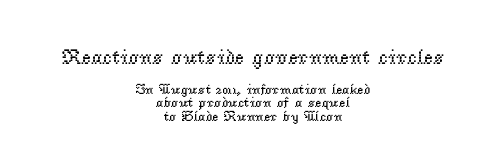
Q: Is the text bold? A: No.
Q: Is the text italic (slanted)? A: No, it is upright.
Q: Is the text underlined? A: No.
Q: How is the paragraph aligned? A: Centered.
Q: Is the spacing between letters normal or unusually wide? A: Normal.
Q: Is the spacing between lines tight, normal or loose? A: Tight.
Q: Which block of text is set in a larger size, the first (top) or the second (bottom)? A: The first (top) one.
